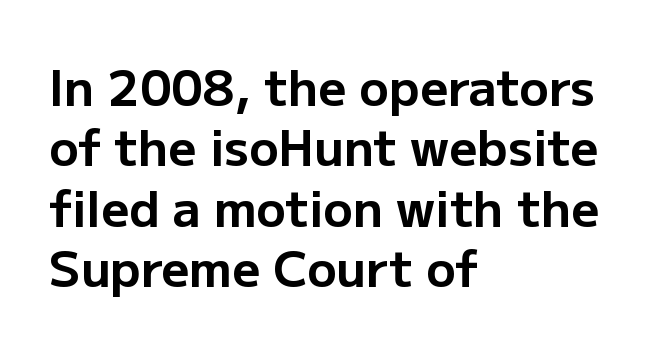
{"serif": "no", "italic": "no", "bold": "yes", "weight": "bold", "width": "normal", "stroke_contrast": "low", "x_height": "medium", "monospaced": "no", "underline": "no", "align": "left", "line_spacing_ratio": 1.23, "letter_spacing": "normal", "letter_spacing_em": 0.0, "glyph_px": 49}
